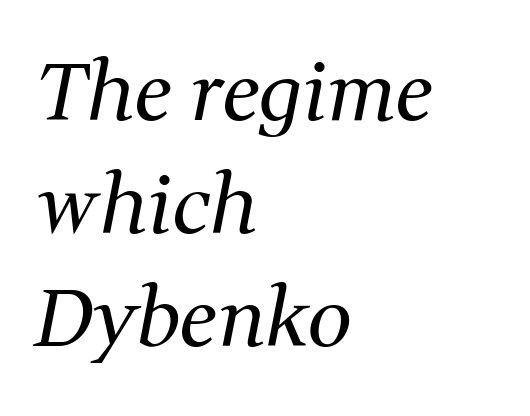
Q: Is the text bold? A: No.
Q: Is the text italic (slanted)? A: Yes, it leans right by about 11 degrees.
Q: Is the typeface a serif or a sans-serif typeface? A: Serif.
Q: Is the text underlined? A: No.
Q: How is the paragraph aligned? A: Left-aligned.
Q: Is the spacing between letters normal or unusually wide? A: Normal.
Q: Is the spacing between lines tight, normal or loose? A: Normal.
Q: Width (condensed, normal, or wide)? A: Normal.
Q: Stroke contrast? A: Medium.
Q: x-height? A: Medium.
Q: Monospaced? A: No.
